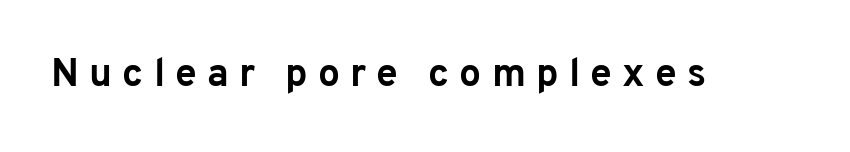
The image shows 39 px bold sans-serif type, upright; set unusually wide letter spacing (+0.26 em), not underlined; low stroke contrast and a medium x-height.
